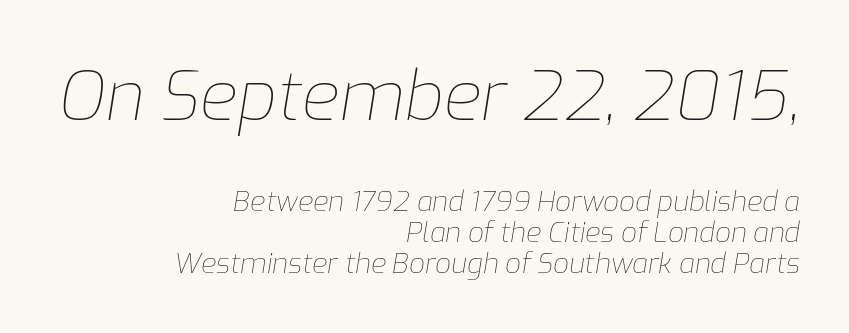
Q: Is the text bold? A: No.
Q: Is the text italic (slanted)? A: Yes, it leans right by about 9 degrees.
Q: Is the text underlined? A: No.
Q: How is the paragraph aligned? A: Right-aligned.
Q: Is the spacing between letters normal or unusually wide? A: Normal.
Q: Is the spacing between lines tight, normal or loose? A: Tight.
Q: Which block of text is set in a larger size, the first (top) or the second (bottom)? A: The first (top) one.
Q: Width (condensed, normal, or wide)? A: Normal.
Q: Stroke contrast? A: Low.
Q: x-height? A: Medium.
Q: Monospaced? A: No.
